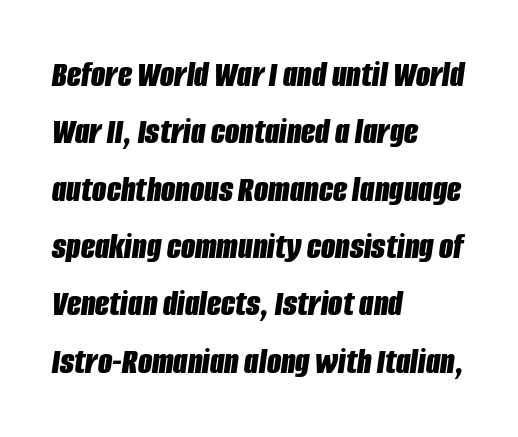
{"italic": "yes", "lean": "right", "slant_degrees": 8, "bold": "yes", "weight": "bold", "width": "condensed", "stroke_contrast": "low", "x_height": "large", "monospaced": "no", "underline": "no", "align": "left", "line_spacing": "normal", "line_spacing_ratio": 1.55, "letter_spacing": "normal", "letter_spacing_em": 0.0, "glyph_px": 37}
